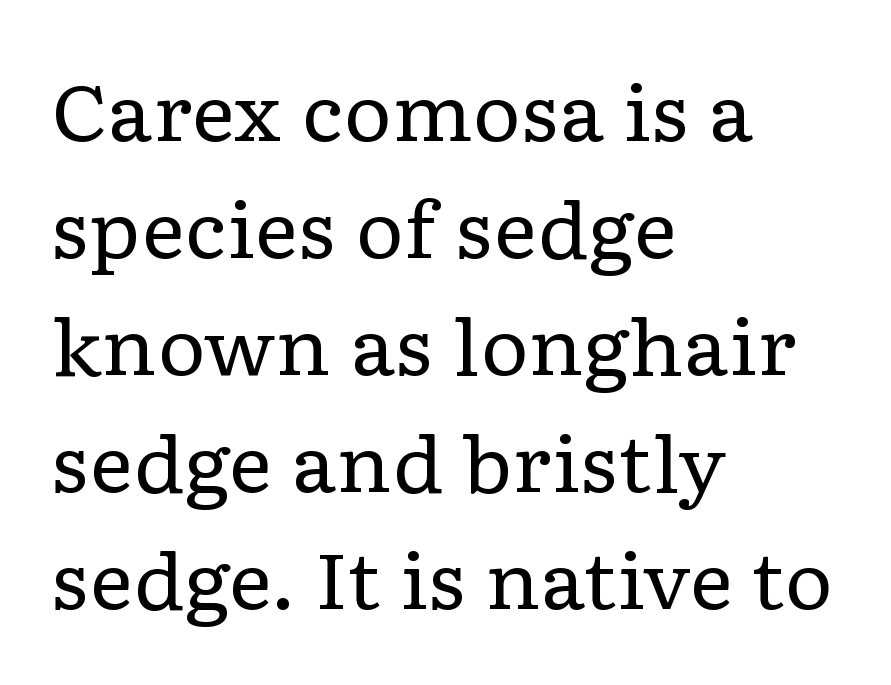
Each letter's strokes conclude with small projecting serifs. A typesetter would call this proportional, since set widths differ per character. A roman cut, with each character standing at attention. In CSS terms this would be text-align: left.
